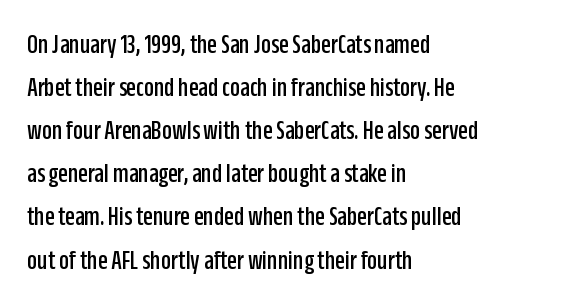
Are there feet on the stems? There aren't — it's a sans. Spacing verdict: proportional, widths tailored to each character. Descender tails drop into unmarked territory. The type sits square on the baseline with zero lean. This sample keeps an unexceptional amount of space between lines. Honestly, the letter spacing is just normal — you wouldn't notice it.
